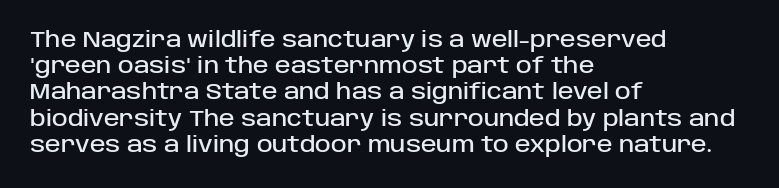
Q: Is the text italic (slanted)? A: No, it is upright.
Q: Is the text underlined? A: No.
Q: How is the paragraph aligned? A: Left-aligned.
Q: Is the spacing between letters normal or unusually wide? A: Normal.
Q: Is the spacing between lines tight, normal or loose? A: Normal.
